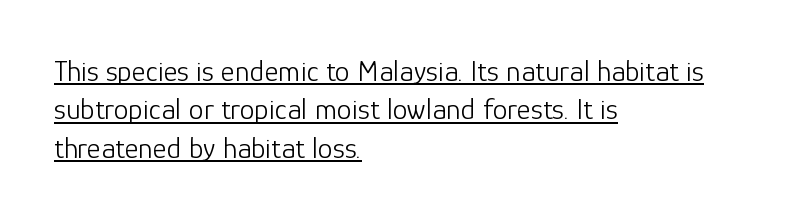
The image shows 30 px light sans-serif type, upright; set left-aligned, normal line spacing (1.28x), normal letter spacing, underlined; low stroke contrast and a medium x-height.
